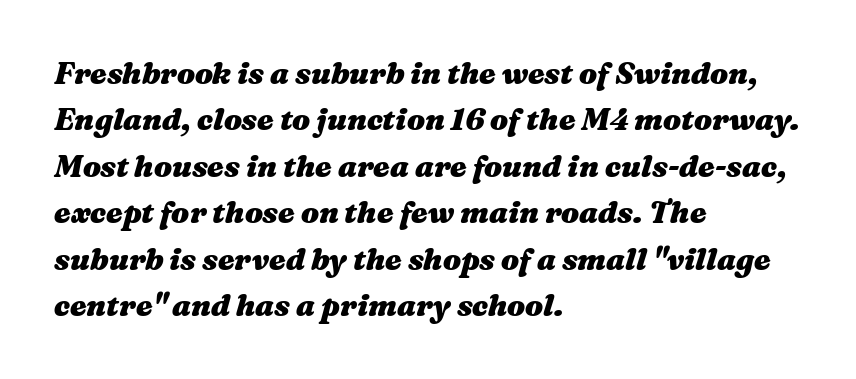
{"italic": "yes", "lean": "right", "slant_degrees": 16, "bold": "yes", "weight": "heavy", "width": "wide", "stroke_contrast": "medium", "x_height": "medium", "monospaced": "no", "underline": "no", "align": "left", "line_spacing": "normal", "line_spacing_ratio": 1.55, "letter_spacing": "normal", "letter_spacing_em": 0.0, "glyph_px": 30}
